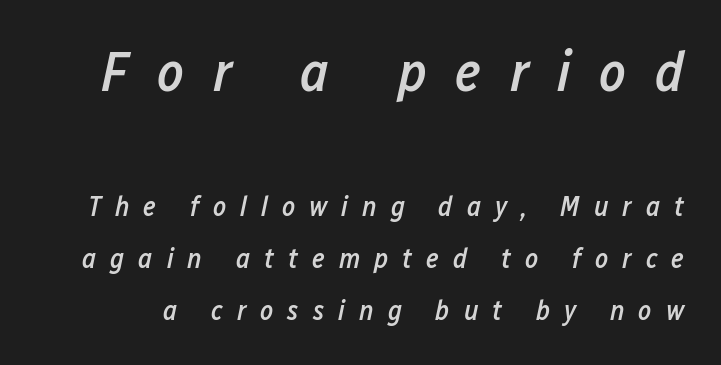
Emphasis-style slanted type is in use. The rendering shrinks the type as you move from the upper chunk to the lower. The line texture is sparse and dotted thanks to wide tracking. Summary of weight: moderately heavy, a semibold. These lines are rendered in a variable-pitch font.
